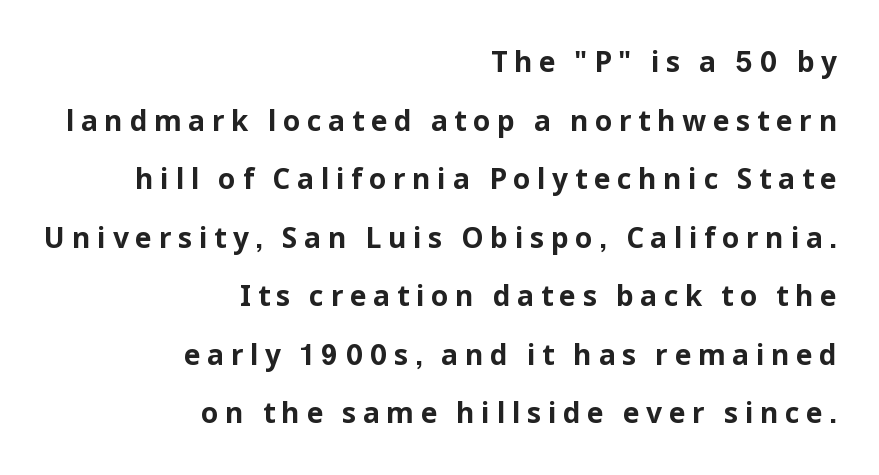
{"serif": "no", "italic": "no", "bold": "yes", "weight": "bold", "width": "normal", "stroke_contrast": "low", "x_height": "medium", "monospaced": "no", "underline": "no", "align": "right", "line_spacing": "loose", "line_spacing_ratio": 2.09, "letter_spacing": "wide", "letter_spacing_em": 0.24, "glyph_px": 28}
